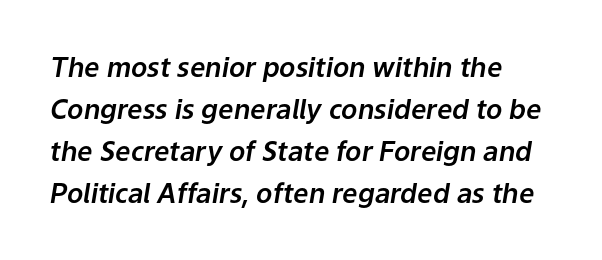
One glance says typical: line gaps are just what's usual. The rendering keeps characters at their native spacing. Descender tails drop into unmarked territory. You can tell it's italic because the verticals aren't actually vertical.
